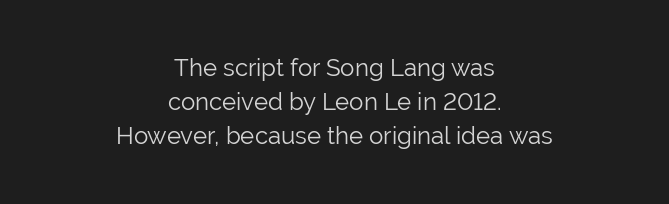
{"italic": "no", "bold": "no", "underline": "no", "align": "center", "line_spacing": "normal", "line_spacing_ratio": 1.42, "letter_spacing": "normal", "letter_spacing_em": 0.0, "glyph_px": 24}
